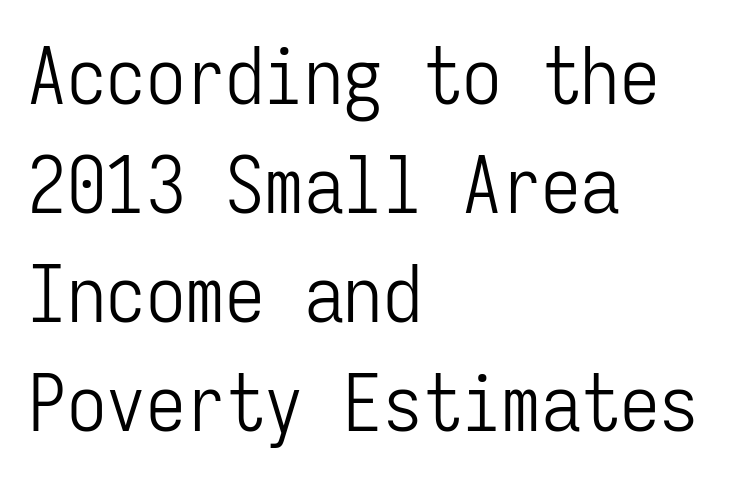
{"serif": "no", "italic": "no", "bold": "no", "weight": "light", "width": "condensed", "stroke_contrast": "low", "x_height": "medium", "monospaced": "yes", "underline": "no", "align": "left", "line_spacing": "normal", "line_spacing_ratio": 1.38, "letter_spacing": "normal", "letter_spacing_em": 0.0, "glyph_px": 79}
